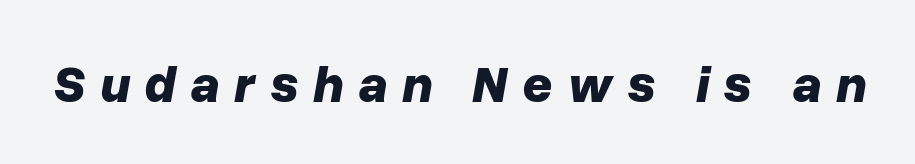
{"italic": "yes", "lean": "right", "slant_degrees": 10, "bold": "yes", "weight": "bold", "width": "normal", "stroke_contrast": "low", "x_height": "medium", "monospaced": "no", "underline": "no", "letter_spacing": "wide", "letter_spacing_em": 0.28, "glyph_px": 52}
